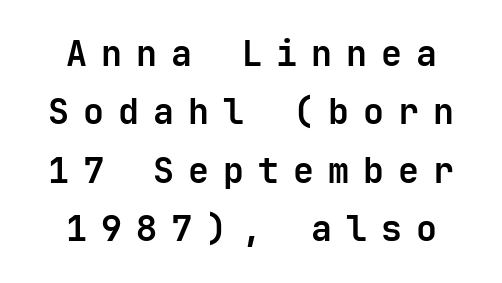
Q: Is the text bold? A: Yes.
Q: Is the text italic (slanted)? A: No, it is upright.
Q: Is the typeface a serif or a sans-serif typeface? A: Sans-serif.
Q: Is the text underlined? A: No.
Q: How is the paragraph aligned? A: Centered.
Q: Is the spacing between letters normal or unusually wide? A: Unusually wide.
Q: Is the spacing between lines tight, normal or loose? A: Normal.
Q: Width (condensed, normal, or wide)? A: Normal.
Q: Stroke contrast? A: Low.
Q: x-height? A: Medium.
Q: Monospaced? A: Yes.
